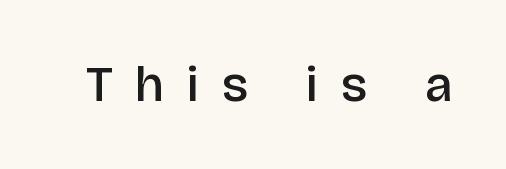
Does the lettering tilt? It doesn't — this is upright. Substantial extra tracking has been applied to these lines. Anything drawn beneath the words? Only blank space. Emphasis by weight is partial: semibold. The face used here is a sans, in the tradition of grotesques and geometrics. This sample has the flowing, uneven cadence of proportional lettering.
